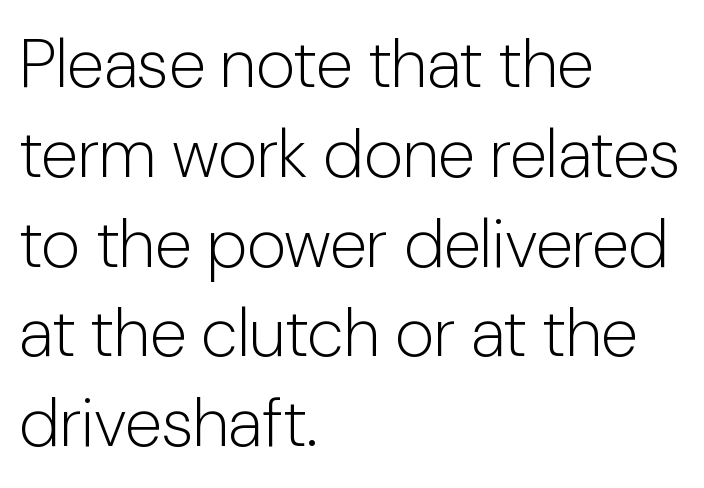
Q: Is the text bold? A: No.
Q: Is the text italic (slanted)? A: No, it is upright.
Q: Is the typeface a serif or a sans-serif typeface? A: Sans-serif.
Q: Is the text underlined? A: No.
Q: How is the paragraph aligned? A: Left-aligned.
Q: Is the spacing between letters normal or unusually wide? A: Normal.
Q: Is the spacing between lines tight, normal or loose? A: Normal.
Q: Width (condensed, normal, or wide)? A: Normal.
Q: Stroke contrast? A: Low.
Q: x-height? A: Medium.
Q: Monospaced? A: No.
